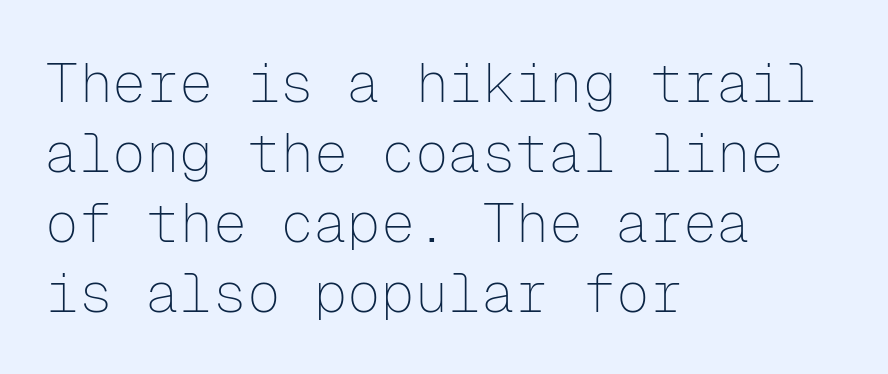
Q: Is the text bold? A: No.
Q: Is the text italic (slanted)? A: No, it is upright.
Q: Is the typeface a serif or a sans-serif typeface? A: Sans-serif.
Q: Is the text underlined? A: No.
Q: How is the paragraph aligned? A: Left-aligned.
Q: Is the spacing between letters normal or unusually wide? A: Normal.
Q: Is the spacing between lines tight, normal or loose? A: Normal.
Q: Width (condensed, normal, or wide)? A: Normal.
Q: Stroke contrast? A: Low.
Q: x-height? A: Medium.
Q: Monospaced? A: Yes.
